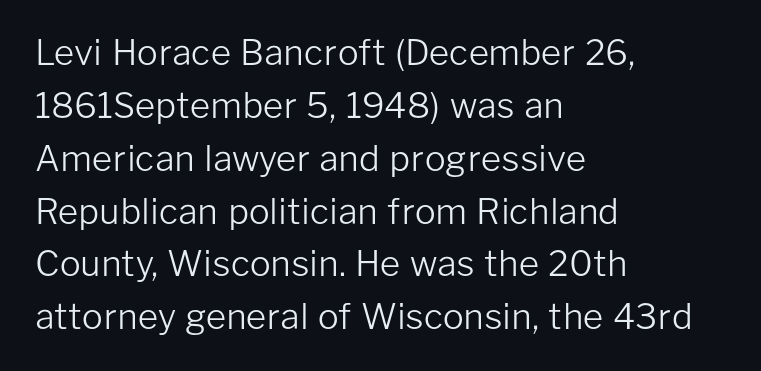
Italic: no, the glyphs are upright roman. Weight: in the light-to-regular range. Beneath every word, the page is bare. Default kerning and tracking; the words read as compact shapes. Compared with a centered layout, this one pins lines to the left instead.
